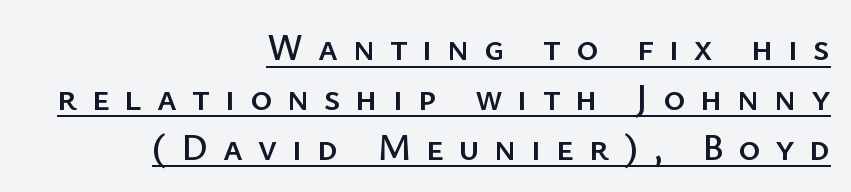
Successive baselines arrive at the customary interval. In designer terms, the underline attribute is active on this setting. The glyphs in this specimen are sans serif. Characters follow at a spacing far wider than the type designer built in. Line ends are locked; line starts wander.
